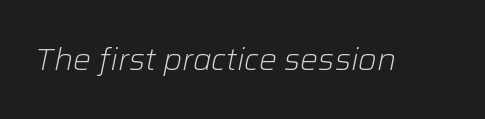
Q: Is the text bold? A: No.
Q: Is the text italic (slanted)? A: Yes, it leans right by about 12 degrees.
Q: Is the text underlined? A: No.
Q: Is the spacing between letters normal or unusually wide? A: Normal.
Q: Width (condensed, normal, or wide)? A: Normal.
Q: Stroke contrast? A: Low.
Q: x-height? A: Medium.
Q: Monospaced? A: No.
